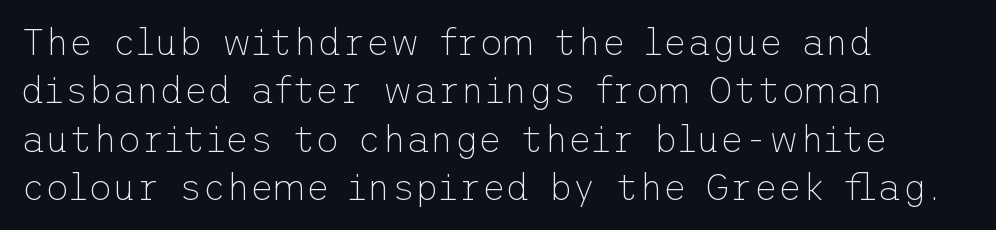
Descenders hang freely into open space. The text block is weighted toward the left margin, trailing off unevenly rightward. The letters look calm and open, with moderate or lighter stems. What's the leading like? Ordinary, nothing unusual. Check where the strokes stop: nothing finishes them off — pure sans.
